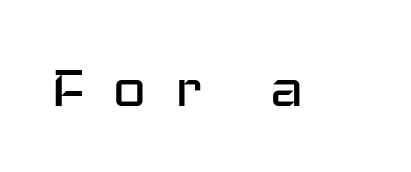
The typeface chosen for these lines omits serifs. Each word looks stretched out because of the extra space between its letters. This is roman type, the default non-slanted kind. Heaviness? Minimal to ordinary, like unemphasized prose.
